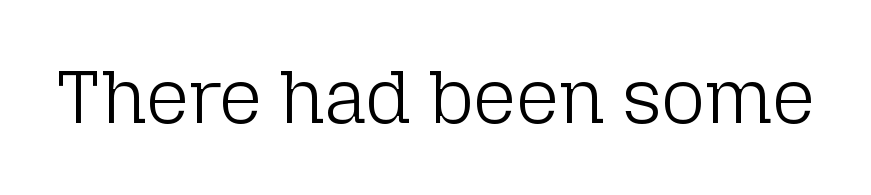
The image shows 75 px light sans-serif type, upright; set normal letter spacing, not underlined; low stroke contrast and a medium x-height.
